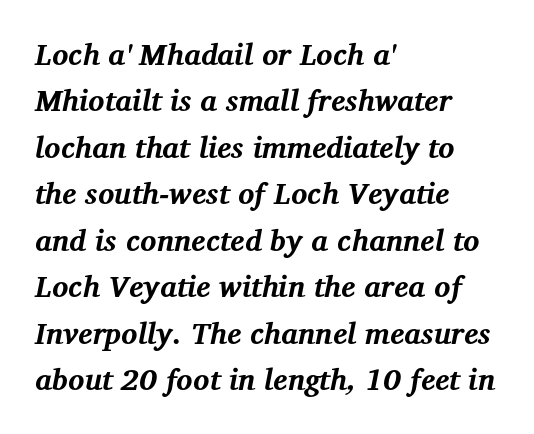
The image shows 30 px bold serif type, italic (leaning right); set left-aligned, normal line spacing (1.55x), normal letter spacing, not underlined; medium stroke contrast and a medium x-height.
